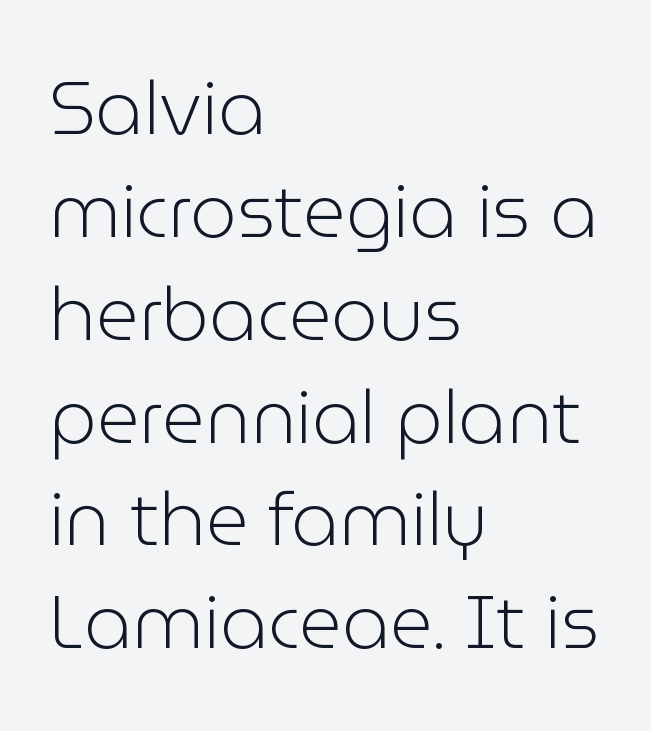
Character widths vary here, with narrow letters taking less room than wide ones. Nope, not italic — everything's standing straight. Examine the stroke ends and you'll find no serifs. The passage shown is not underscored anywhere. These lines are set flush left with a ragged right edge.
